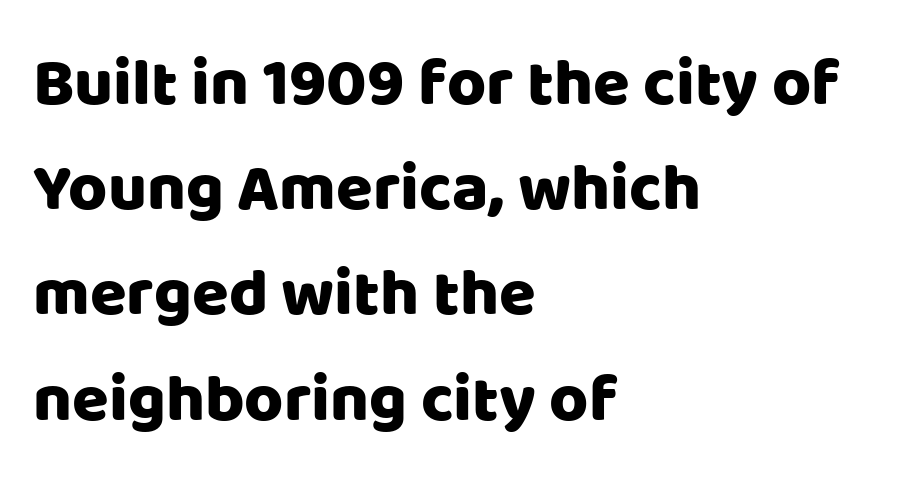
The image shows 67 px sans-serif type, upright; set left-aligned, normal line spacing (1.57x), normal letter spacing, not underlined; low stroke contrast and a large x-height.
